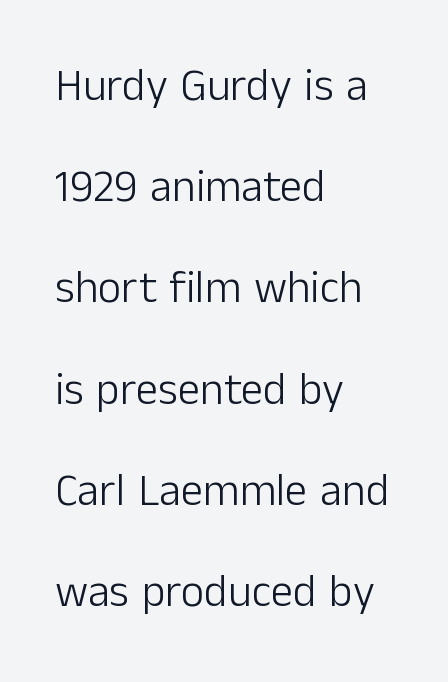
The image shows 45 px light sans-serif type, upright; set left-aligned, loose line spacing (2.25x), normal letter spacing, not underlined; low stroke contrast and a medium x-height.
